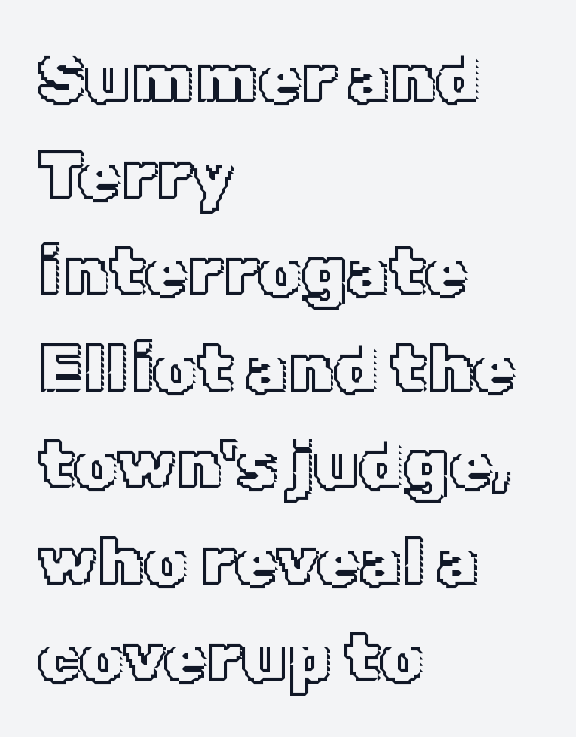
Q: Is the text italic (slanted)? A: No, it is upright.
Q: Is the text underlined? A: No.
Q: How is the paragraph aligned? A: Left-aligned.
Q: Is the spacing between letters normal or unusually wide? A: Normal.
Q: Is the spacing between lines tight, normal or loose? A: Normal.
Q: Width (condensed, normal, or wide)? A: Normal.
Q: x-height? A: Medium.
Q: Monospaced? A: No.
